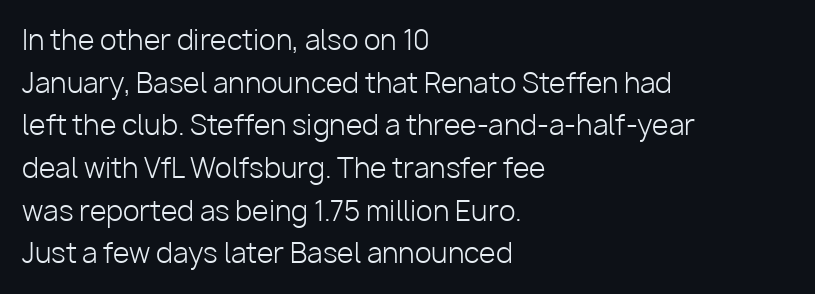
{"italic": "no", "bold": "no", "underline": "no", "align": "left", "line_spacing": "normal", "line_spacing_ratio": 1.58, "letter_spacing": "normal", "letter_spacing_em": 0.0, "glyph_px": 27}
